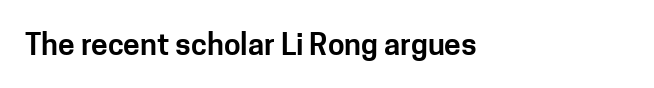
{"serif": "no", "italic": "no", "width": "normal", "stroke_contrast": "low", "x_height": "medium", "monospaced": "no", "underline": "no", "align": "left", "letter_spacing": "normal", "letter_spacing_em": 0.0, "glyph_px": 30}
